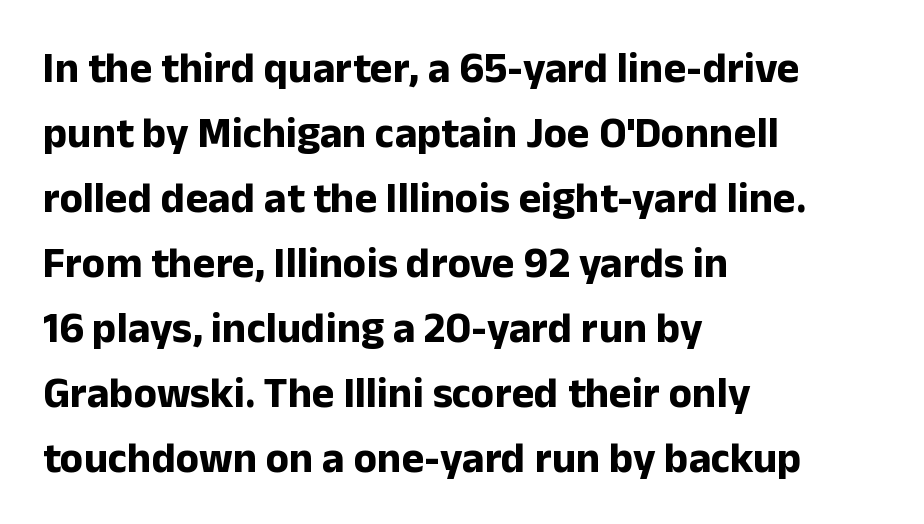
Q: Is the text bold? A: Yes.
Q: Is the text italic (slanted)? A: No, it is upright.
Q: Is the typeface a serif or a sans-serif typeface? A: Sans-serif.
Q: Is the text underlined? A: No.
Q: How is the paragraph aligned? A: Left-aligned.
Q: Is the spacing between letters normal or unusually wide? A: Normal.
Q: Is the spacing between lines tight, normal or loose? A: Normal.
Q: Width (condensed, normal, or wide)? A: Normal.
Q: Stroke contrast? A: Low.
Q: x-height? A: Medium.
Q: Monospaced? A: No.
